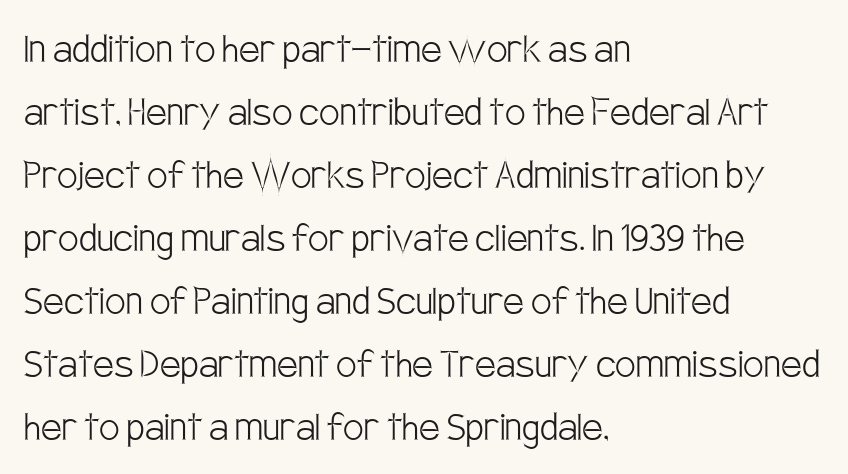
{"serif": "no", "italic": "no", "bold": "no", "weight": "light", "width": "condensed", "stroke_contrast": "low", "x_height": "large", "monospaced": "no", "underline": "no", "align": "left", "line_spacing": "normal", "line_spacing_ratio": 1.37, "letter_spacing": "normal", "letter_spacing_em": 0.0, "glyph_px": 46}
